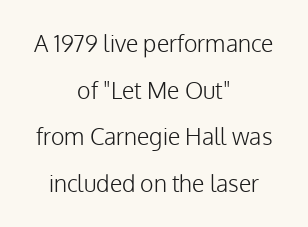
{"italic": "no", "bold": "no", "underline": "no", "align": "center", "line_spacing": "loose", "line_spacing_ratio": 2.03, "letter_spacing": "normal", "letter_spacing_em": 0.0, "glyph_px": 23}
